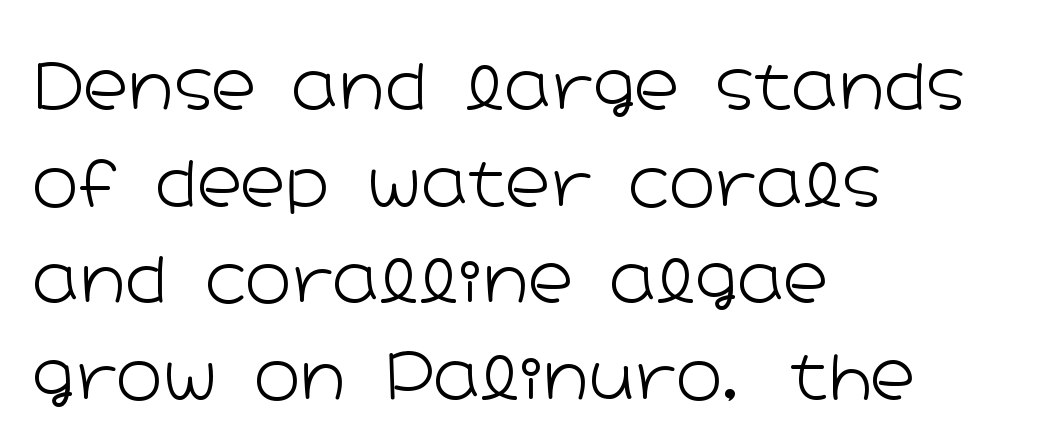
You could not count columns in this text — the font is proportionally spaced. Stem width sits at or under what a default text font uses. Every stem runs plumb, perpendicular to the baseline. Casual observation: everything's shoved over to the left.
